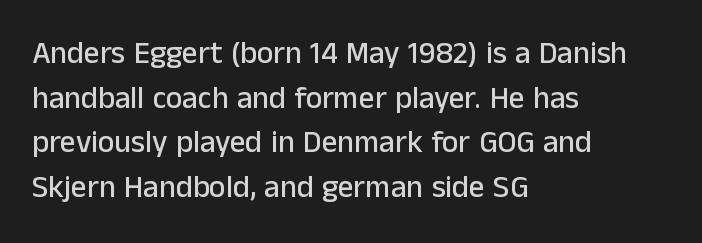
The image shows 31 px sans-serif type, upright; set left-aligned, normal line spacing (1.44x), normal letter spacing, not underlined; low stroke contrast and a medium x-height.
